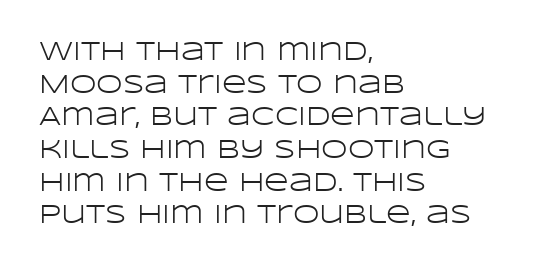
What stands out about the letter spacing? Nothing — it is the standard amount. This is not heavy type; no bold has been used. Just letters on the line, the space beneath them empty. Notice how the stems are strictly vertical — no italics here. This rendering uses left alignment, leaving the right contour irregular.
